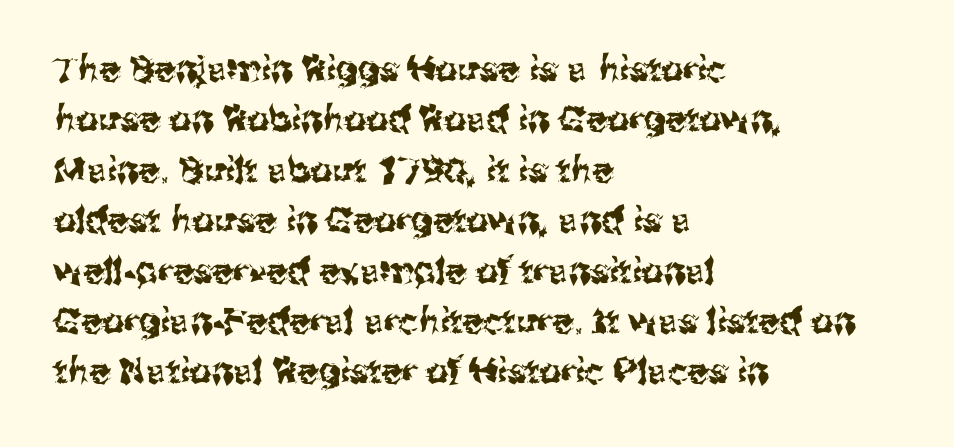
The image shows 35 px sans-serif type, upright; set left-aligned, normal line spacing (1.44x), normal letter spacing, not underlined; medium stroke contrast and a medium x-height.
